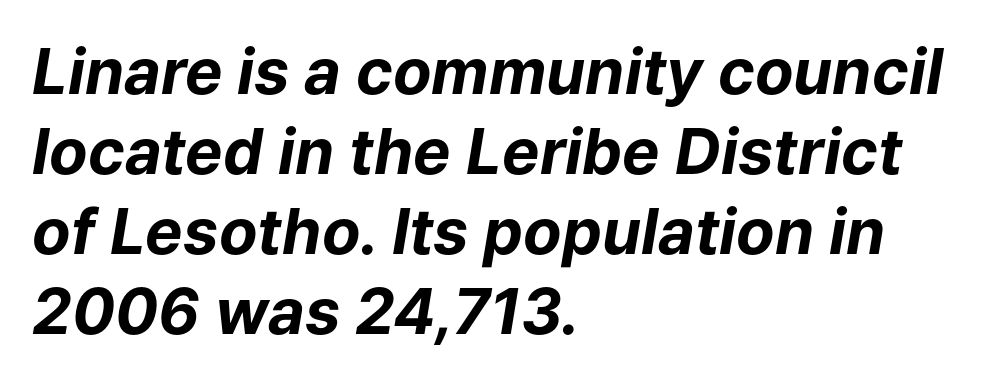
{"italic": "yes", "lean": "right", "slant_degrees": 9, "bold": "yes", "weight": "bold", "width": "normal", "stroke_contrast": "low", "x_height": "medium", "monospaced": "no", "underline": "no", "align": "left", "line_spacing": "normal", "line_spacing_ratio": 1.27, "letter_spacing": "normal", "letter_spacing_em": 0.0, "glyph_px": 63}
